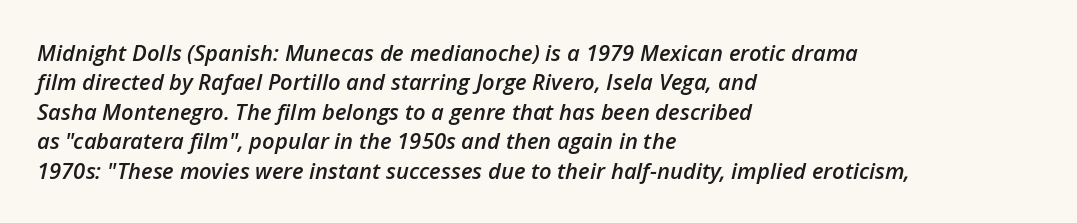
Layout note: lines flush left. Summary of weight: moderately heavy, a semibold. Letter spacing: default. This sample uses an oblique cut, with every glyph tilted off the vertical.
